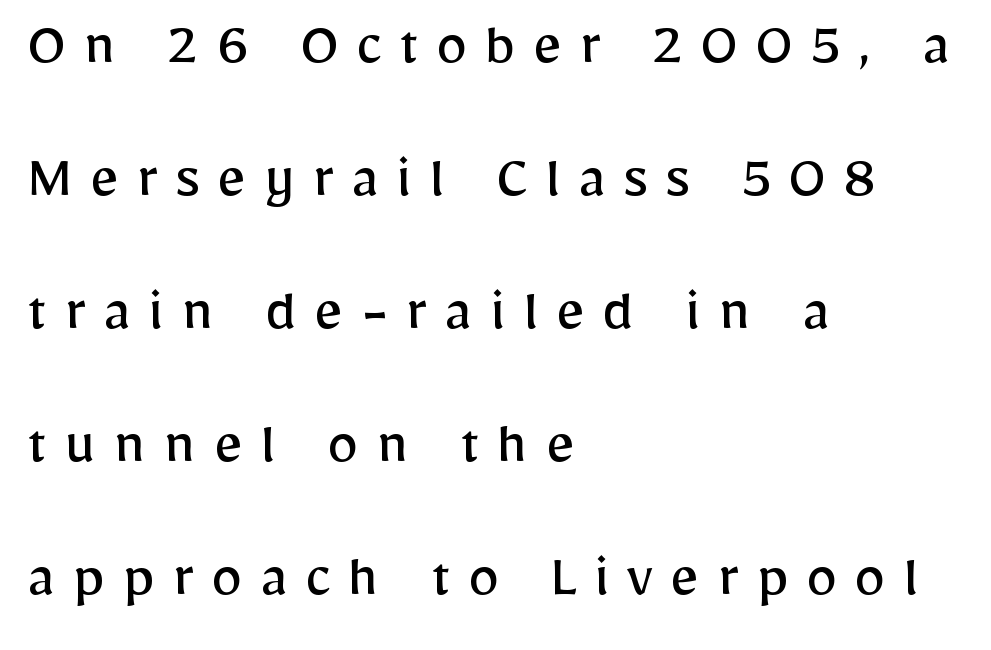
Q: Is the text bold? A: No.
Q: Is the text italic (slanted)? A: No, it is upright.
Q: Is the typeface a serif or a sans-serif typeface? A: Sans-serif.
Q: Is the text underlined? A: No.
Q: How is the paragraph aligned? A: Left-aligned.
Q: Is the spacing between letters normal or unusually wide? A: Unusually wide.
Q: Is the spacing between lines tight, normal or loose? A: Loose.
Q: Width (condensed, normal, or wide)? A: Normal.
Q: Stroke contrast? A: Low.
Q: x-height? A: Medium.
Q: Monospaced? A: No.
